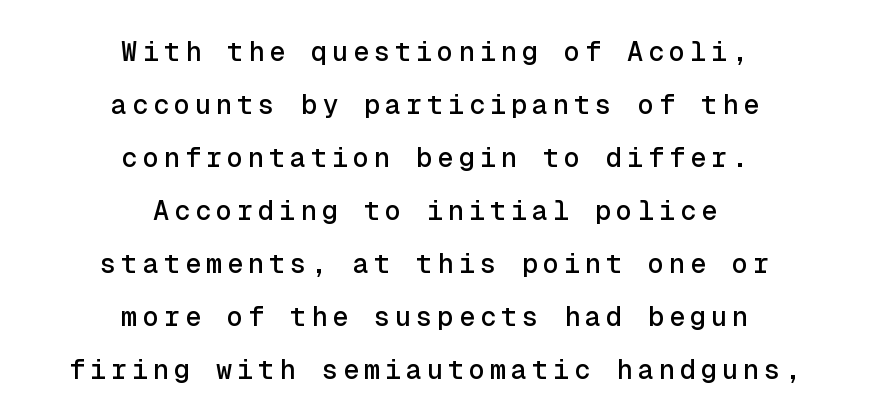
The image shows 27 px text type, upright; set centered, loose line spacing (1.96x), not underlined.
